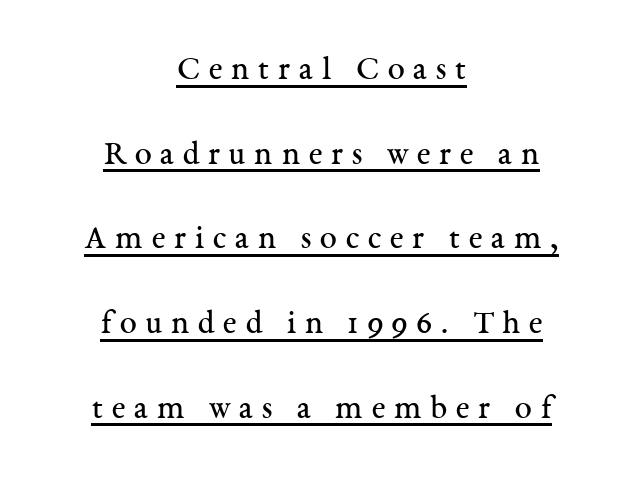
{"serif": "yes", "italic": "no", "bold": "no", "weight": "regular", "width": "normal", "stroke_contrast": "medium", "x_height": "medium", "monospaced": "no", "underline": "yes", "align": "center", "line_spacing": "loose", "line_spacing_ratio": 2.49, "letter_spacing": "wide", "letter_spacing_em": 0.26, "glyph_px": 34}
